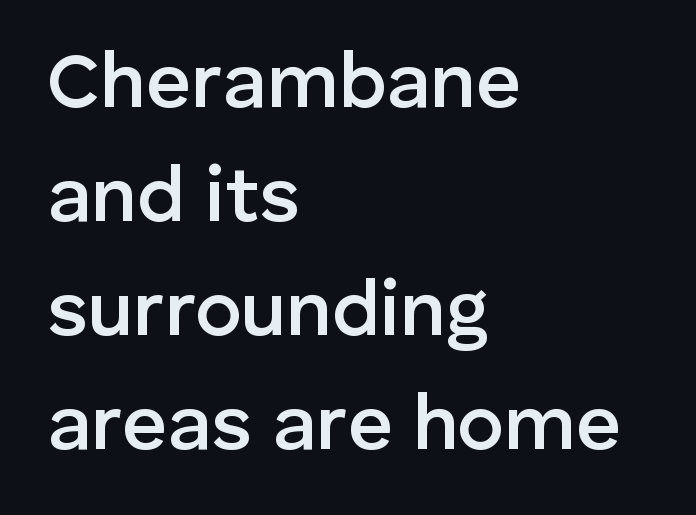
Q: Is the text bold? A: Semi-bold.
Q: Is the text italic (slanted)? A: No, it is upright.
Q: Is the typeface a serif or a sans-serif typeface? A: Sans-serif.
Q: Is the text underlined? A: No.
Q: How is the paragraph aligned? A: Left-aligned.
Q: Is the spacing between letters normal or unusually wide? A: Normal.
Q: Is the spacing between lines tight, normal or loose? A: Normal.
Q: Width (condensed, normal, or wide)? A: Normal.
Q: Stroke contrast? A: Low.
Q: x-height? A: Medium.
Q: Monospaced? A: No.
